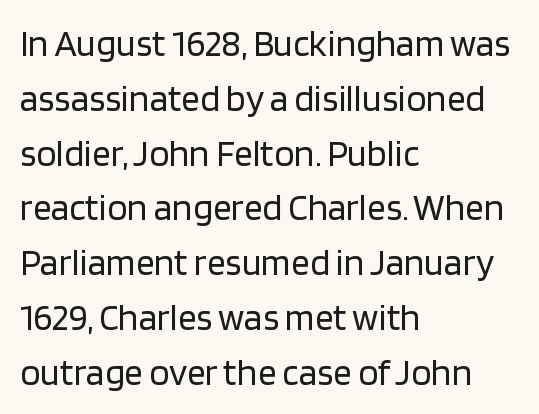
What's the leading like? Ordinary, nothing unusual. Characters remain perfectly vertical along every line. Each row of text sits above clean, open space. This is sans-serif lettering, the kind often seen on screens and signage. Caption: standard tracking, unaltered. Character widths vary here, with narrow letters taking less room than wide ones.
